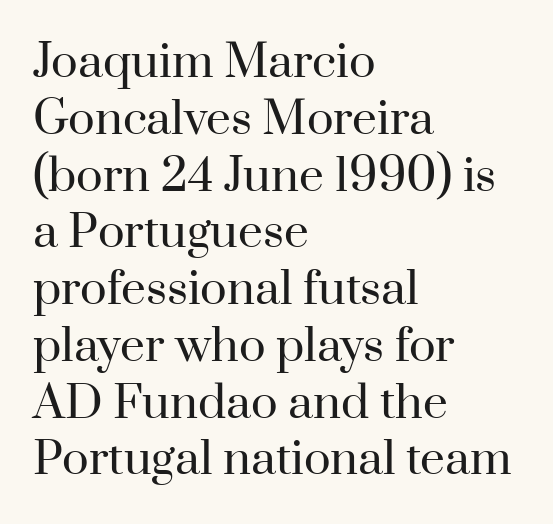
The image shows 44 px regular-weight serif type, upright; set left-aligned, normal line spacing (1.29x), normal letter spacing, not underlined; high stroke contrast and a small x-height.
